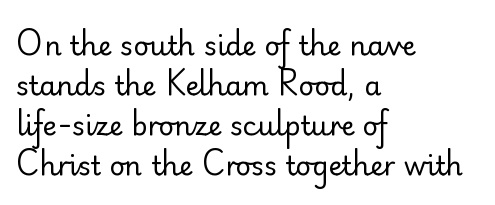
Italic: no, the glyphs are upright roman. Observe the ordinary spacing: letters are neighbours, not strangers. Line spacing here is normal. The zone under the glyphs is completely vacant. These lines stack with their left ends in a neat column.
